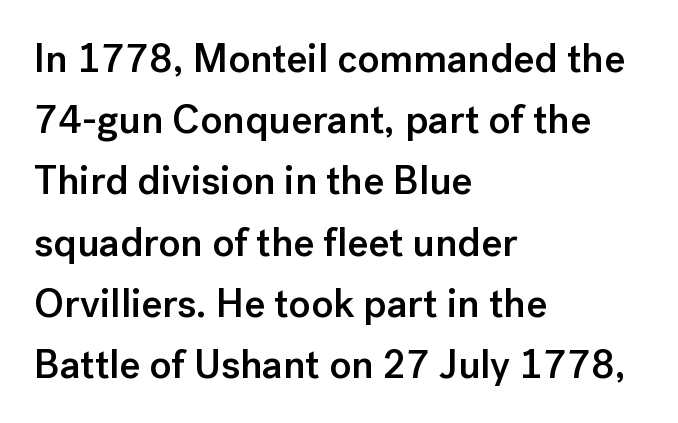
Q: Is the text bold? A: Semi-bold.
Q: Is the text italic (slanted)? A: No, it is upright.
Q: Is the typeface a serif or a sans-serif typeface? A: Sans-serif.
Q: Is the text underlined? A: No.
Q: How is the paragraph aligned? A: Left-aligned.
Q: Is the spacing between letters normal or unusually wide? A: Normal.
Q: Is the spacing between lines tight, normal or loose? A: Normal.
Q: Width (condensed, normal, or wide)? A: Normal.
Q: Stroke contrast? A: Low.
Q: x-height? A: Medium.
Q: Monospaced? A: No.
